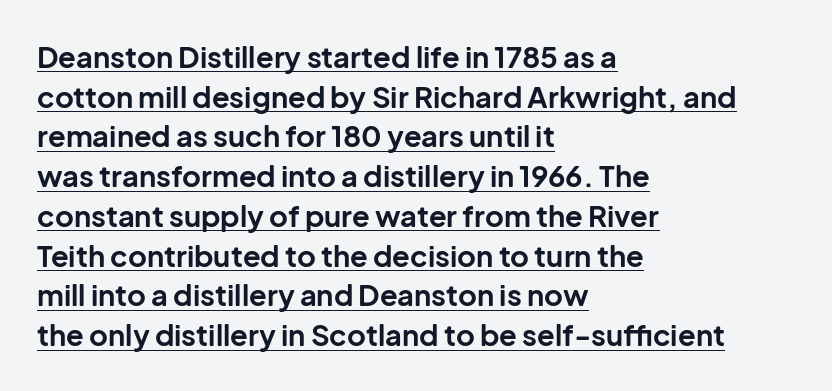
Q: Is the text bold? A: Yes.
Q: Is the text italic (slanted)? A: No, it is upright.
Q: Is the typeface a serif or a sans-serif typeface? A: Sans-serif.
Q: Is the text underlined? A: Yes.
Q: How is the paragraph aligned? A: Left-aligned.
Q: Is the spacing between letters normal or unusually wide? A: Normal.
Q: Is the spacing between lines tight, normal or loose? A: Normal.
Q: Width (condensed, normal, or wide)? A: Normal.
Q: Stroke contrast? A: Low.
Q: x-height? A: Medium.
Q: Monospaced? A: No.
